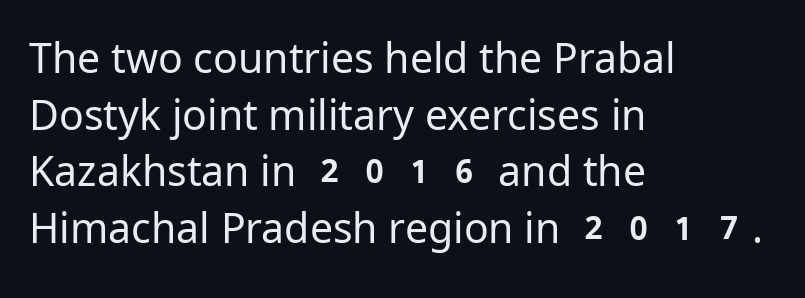
{"serif": "no", "italic": "no", "bold": "no", "weight": "regular", "width": "normal", "stroke_contrast": "low", "x_height": "medium", "monospaced": "no", "underline": "no", "align": "left", "line_spacing": "normal", "line_spacing_ratio": 1.38, "letter_spacing": "normal", "letter_spacing_em": 0.0, "glyph_px": 41}
